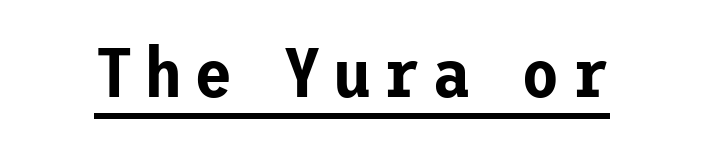
{"serif": "no", "italic": "no", "width": "normal", "stroke_contrast": "low", "x_height": "medium", "underline": "yes", "glyph_px": 70}
